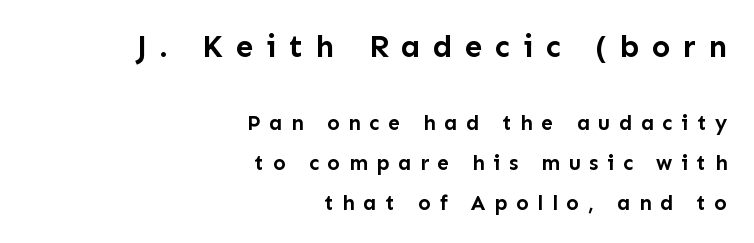
Q: Is the text bold? A: Yes.
Q: Is the text italic (slanted)? A: No, it is upright.
Q: Is the typeface a serif or a sans-serif typeface? A: Sans-serif.
Q: Is the text underlined? A: No.
Q: How is the paragraph aligned? A: Right-aligned.
Q: Is the spacing between letters normal or unusually wide? A: Unusually wide.
Q: Which block of text is set in a larger size, the first (top) or the second (bottom)? A: The first (top) one.
Q: Width (condensed, normal, or wide)? A: Normal.
Q: Stroke contrast? A: Low.
Q: x-height? A: Medium.
Q: Monospaced? A: No.
